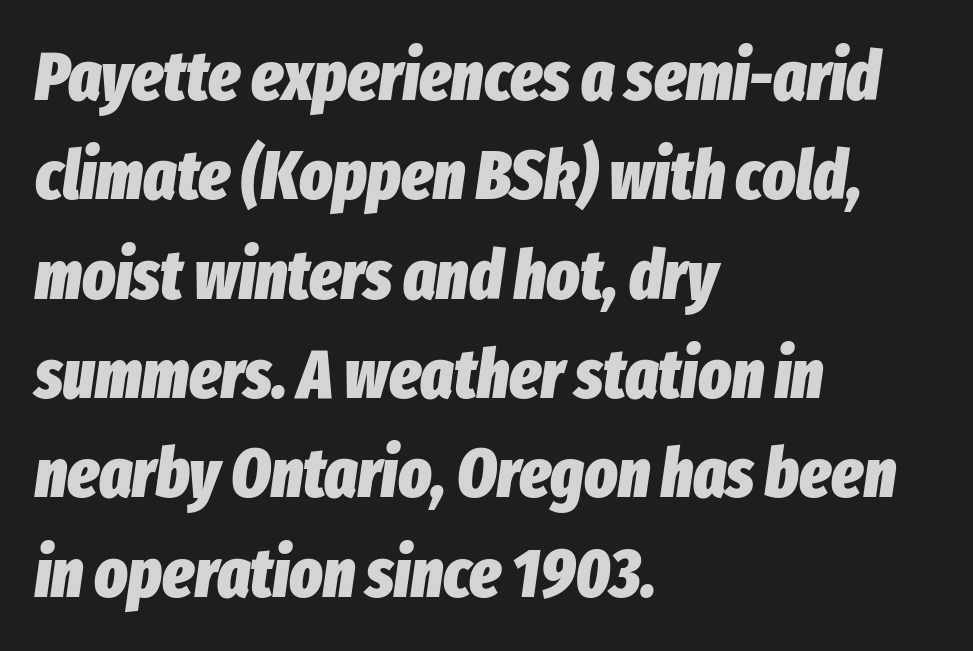
Q: Is the text bold? A: Yes.
Q: Is the text italic (slanted)? A: Yes, it leans right by about 8 degrees.
Q: Is the text underlined? A: No.
Q: How is the paragraph aligned? A: Left-aligned.
Q: Is the spacing between letters normal or unusually wide? A: Normal.
Q: Is the spacing between lines tight, normal or loose? A: Normal.
Q: Width (condensed, normal, or wide)? A: Condensed.
Q: Stroke contrast? A: Low.
Q: x-height? A: Medium.
Q: Monospaced? A: No.
